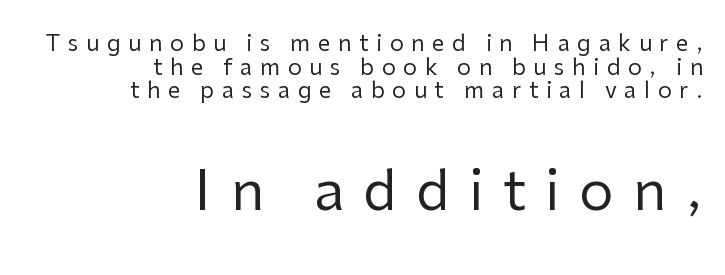
The image shows 55 px regular-weight sans-serif type, upright; set right-aligned, tight line spacing (1.07x), unusually wide letter spacing (+0.35 em), not underlined; the second (bottom) block is 2.5x larger; low stroke contrast and a medium x-height.
